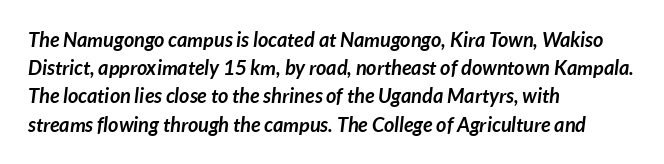
The image shows 20 px bold type; set left-aligned, normal line spacing (1.41x), normal letter spacing, not underlined.
